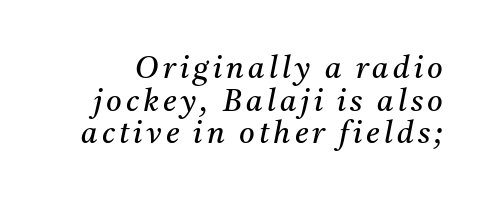
{"serif": "yes", "italic": "yes", "lean": "right", "slant_degrees": 11, "bold": "no", "weight": "regular", "width": "normal", "stroke_contrast": "medium", "x_height": "medium", "monospaced": "no", "underline": "no", "line_spacing": "tight", "line_spacing_ratio": 1.09, "glyph_px": 30}
